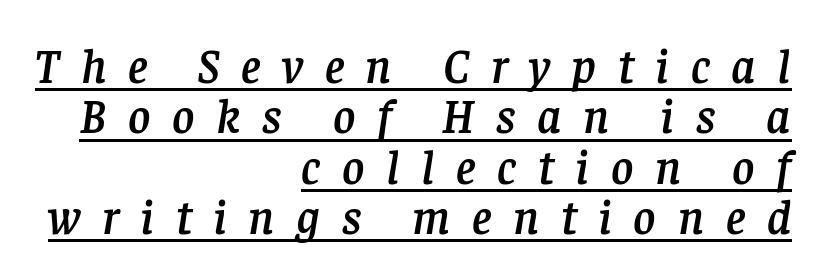
{"serif": "yes", "italic": "yes", "lean": "right", "slant_degrees": 8, "width": "normal", "stroke_contrast": "low", "x_height": "large", "monospaced": "no", "underline": "yes", "align": "right", "line_spacing": "tight", "line_spacing_ratio": 1.05, "letter_spacing": "wide", "letter_spacing_em": 0.45, "glyph_px": 48}
